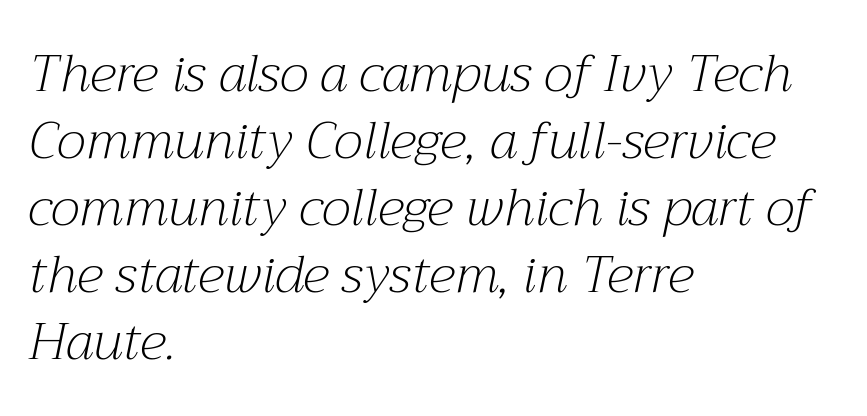
{"serif": "yes", "italic": "yes", "lean": "right", "slant_degrees": 12, "bold": "no", "weight": "light", "width": "normal", "stroke_contrast": "medium", "x_height": "medium", "monospaced": "no", "underline": "no", "align": "left", "line_spacing": "normal", "line_spacing_ratio": 1.29, "letter_spacing": "normal", "letter_spacing_em": 0.0, "glyph_px": 52}
